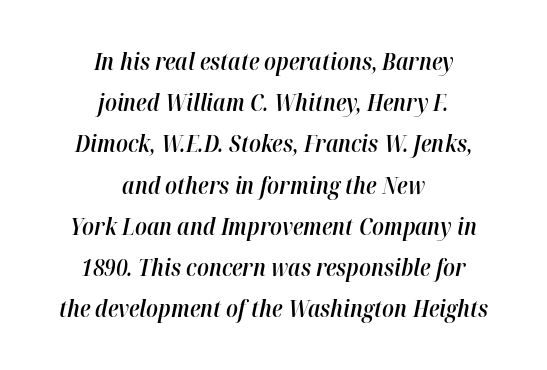
{"italic": "yes", "lean": "right", "slant_degrees": 12, "bold": "semi", "underline": "no", "align": "center", "line_spacing_ratio": 1.79, "letter_spacing": "normal", "letter_spacing_em": 0.0, "glyph_px": 23}
